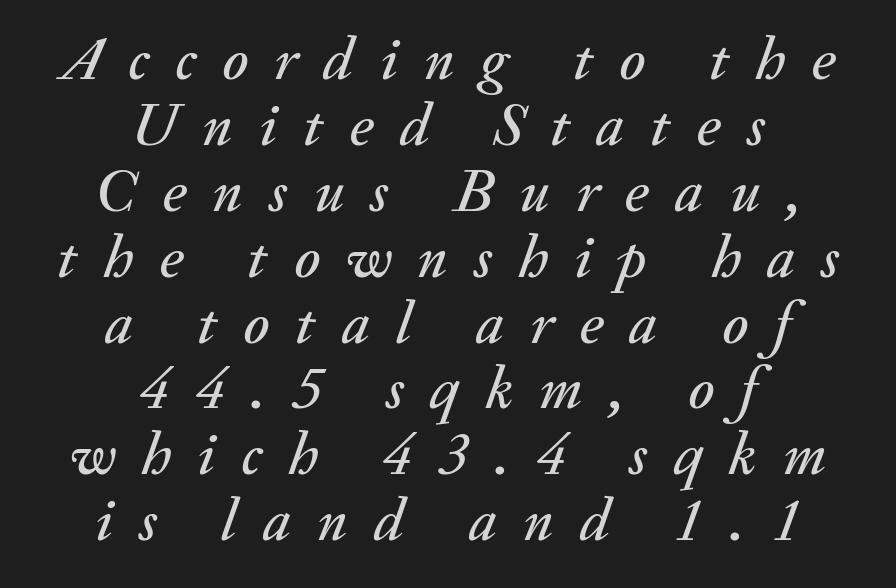
{"italic": "yes", "lean": "right", "slant_degrees": 20, "width": "normal", "stroke_contrast": "medium", "x_height": "small", "monospaced": "no", "underline": "no", "align": "center", "line_spacing": "tight", "line_spacing_ratio": 1.08, "letter_spacing": "wide", "letter_spacing_em": 0.43, "glyph_px": 61}
